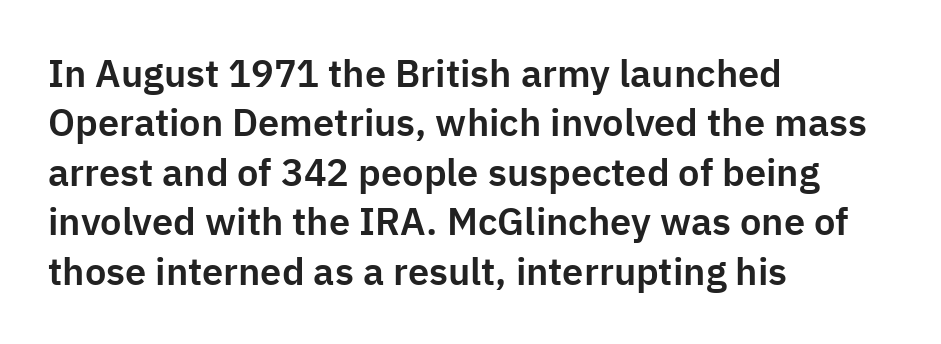
Q: Is the text italic (slanted)? A: No, it is upright.
Q: Is the typeface a serif or a sans-serif typeface? A: Sans-serif.
Q: Is the text underlined? A: No.
Q: How is the paragraph aligned? A: Left-aligned.
Q: Is the spacing between letters normal or unusually wide? A: Normal.
Q: Is the spacing between lines tight, normal or loose? A: Normal.
Q: Width (condensed, normal, or wide)? A: Normal.
Q: Stroke contrast? A: Low.
Q: x-height? A: Medium.
Q: Monospaced? A: No.
